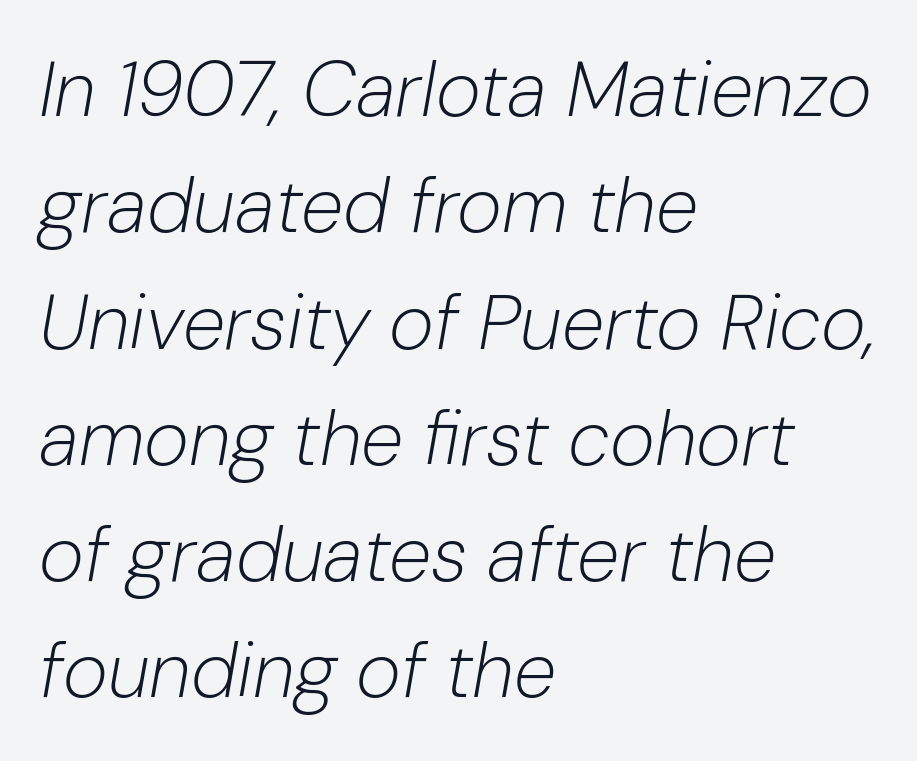
Q: Is the text bold? A: No.
Q: Is the text italic (slanted)? A: Yes, it leans right by about 10 degrees.
Q: Is the text underlined? A: No.
Q: How is the paragraph aligned? A: Left-aligned.
Q: Is the spacing between letters normal or unusually wide? A: Normal.
Q: Is the spacing between lines tight, normal or loose? A: Normal.
Q: Width (condensed, normal, or wide)? A: Normal.
Q: Stroke contrast? A: Low.
Q: x-height? A: Medium.
Q: Monospaced? A: No.
